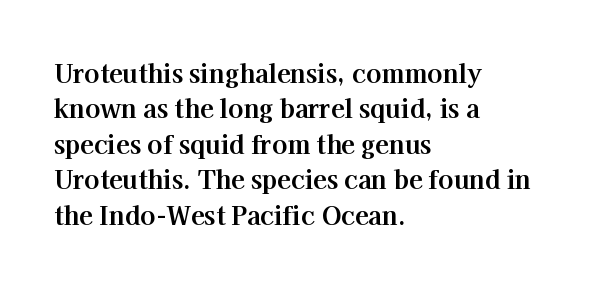
The strokes are fattened all the way to bold. Does the copy run flush right? No — it runs flush left. The face used here is rendered with its standard letterfit. Does the leading feel generous? No, just average. The typography opts for an upright posture over an oblique one.
